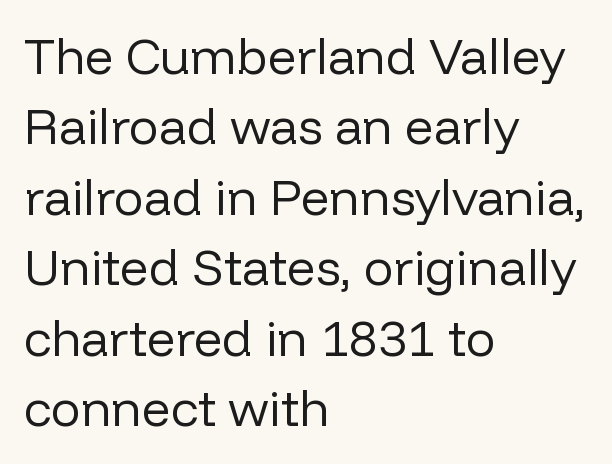
{"serif": "no", "italic": "no", "bold": "no", "weight": "regular", "width": "normal", "stroke_contrast": "low", "x_height": "medium", "monospaced": "no", "underline": "no", "align": "left", "line_spacing": "normal", "line_spacing_ratio": 1.41, "letter_spacing": "normal", "letter_spacing_em": 0.0, "glyph_px": 50}
